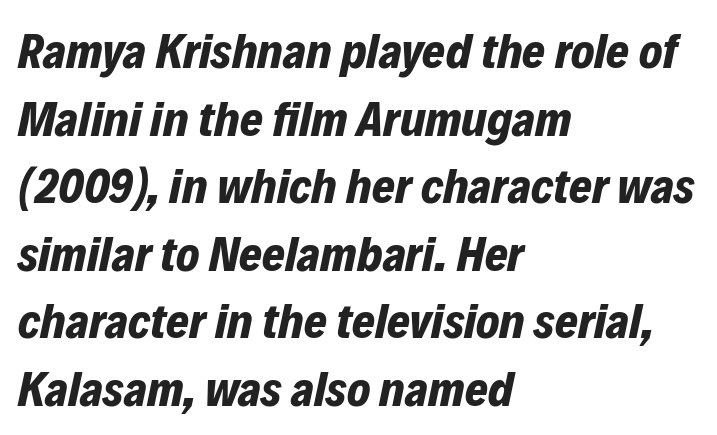
{"italic": "yes", "lean": "right", "slant_degrees": 12, "bold": "yes", "weight": "bold", "width": "normal", "stroke_contrast": "low", "x_height": "medium", "monospaced": "no", "underline": "no", "align": "left", "line_spacing": "normal", "line_spacing_ratio": 1.38, "letter_spacing": "normal", "letter_spacing_em": 0.0, "glyph_px": 49}
